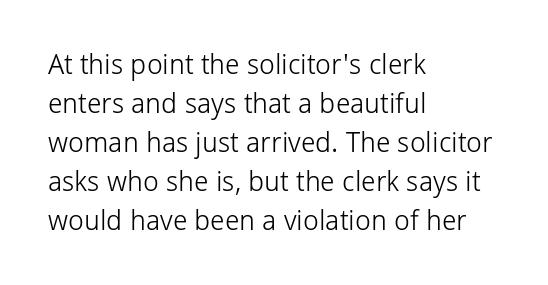
Q: Is the text bold? A: No.
Q: Is the text italic (slanted)? A: No, it is upright.
Q: Is the typeface a serif or a sans-serif typeface? A: Sans-serif.
Q: Is the text underlined? A: No.
Q: How is the paragraph aligned? A: Left-aligned.
Q: Is the spacing between letters normal or unusually wide? A: Normal.
Q: Is the spacing between lines tight, normal or loose? A: Normal.
Q: Width (condensed, normal, or wide)? A: Normal.
Q: Stroke contrast? A: Low.
Q: x-height? A: Medium.
Q: Monospaced? A: No.
